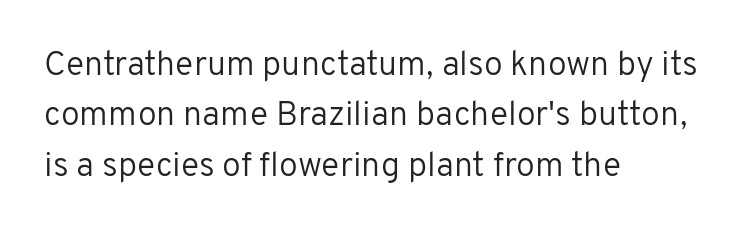
The image shows 34 px regular-weight sans-serif type, upright; set left-aligned, normal line spacing (1.48x), normal letter spacing, not underlined; low stroke contrast and a medium x-height.
